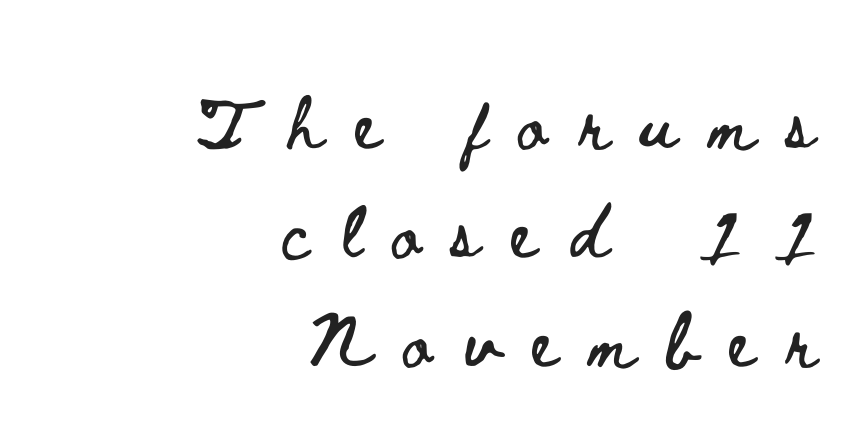
Whoever set this chose a conventional vertical rhythm. The typesetter chose a ragged-left arrangement here. The letterforms stand isolated, each surrounded by extra space. Note the varied advance widths — an 'i' is clearly narrower than an 'm'. The glyphs are unaccompanied by any horizontal stroke below them.
